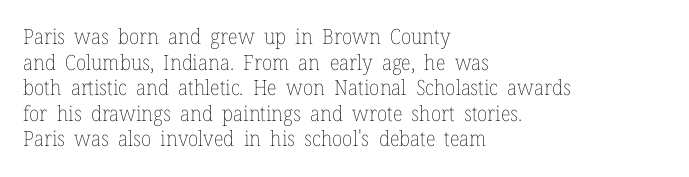
Q: Is the text bold? A: No.
Q: Is the text italic (slanted)? A: No, it is upright.
Q: Is the text underlined? A: No.
Q: How is the paragraph aligned? A: Left-aligned.
Q: Is the spacing between letters normal or unusually wide? A: Normal.
